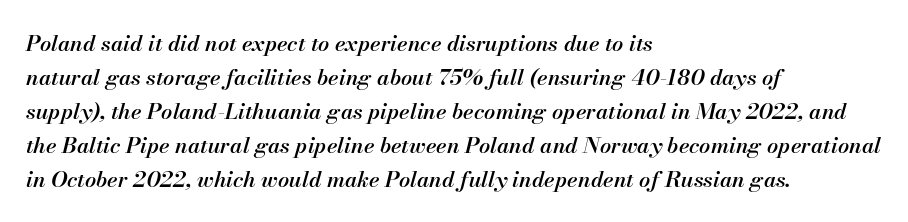
{"italic": "yes", "lean": "right", "slant_degrees": 13, "bold": "semi", "underline": "no", "align": "left", "line_spacing": "normal", "line_spacing_ratio": 1.54, "letter_spacing": "normal", "letter_spacing_em": 0.0, "glyph_px": 22}
